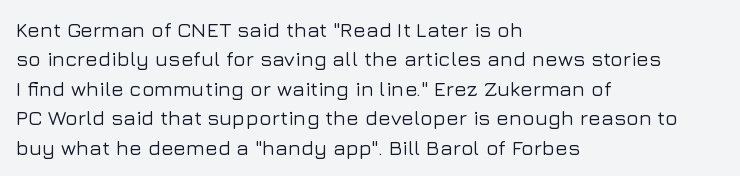
The image shows 21 px text type, upright; set left-aligned, normal line spacing (1.4x), normal letter spacing, not underlined.
